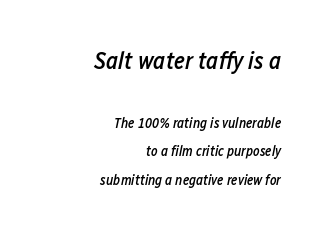
The image shows 24 px text type, italic (leaning right); set right-aligned, loose line spacing (2.03x), normal letter spacing, not underlined; the first (top) block is 1.71x larger.
